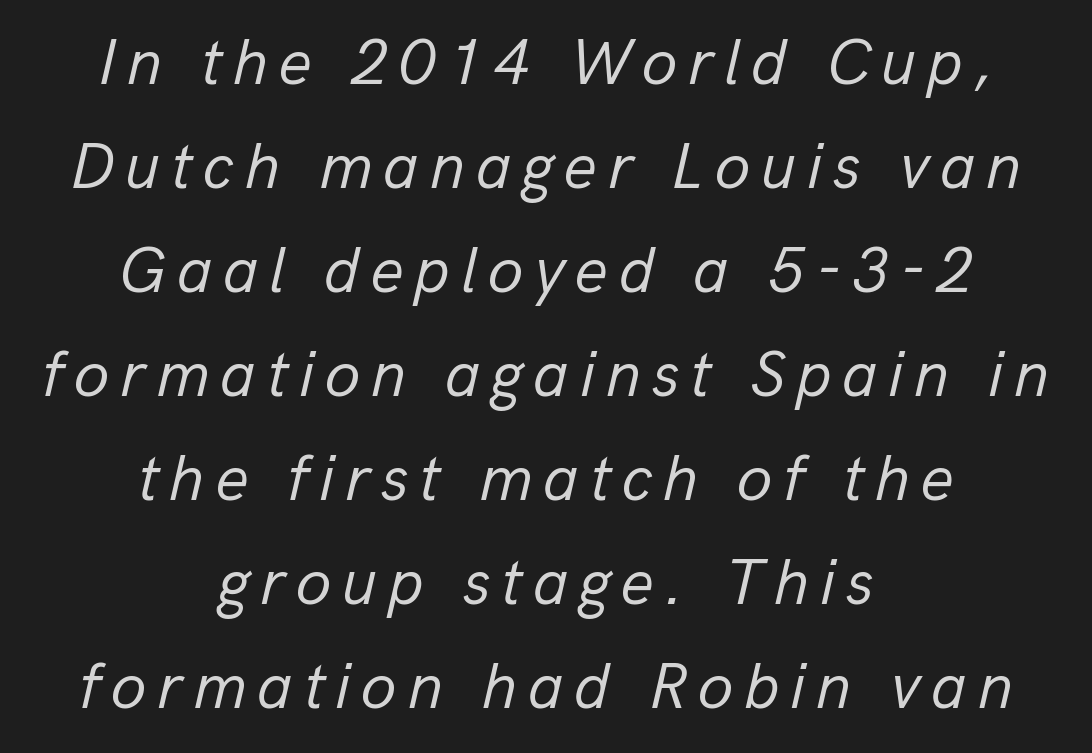
Q: Is the text bold? A: No.
Q: Is the text italic (slanted)? A: Yes, it leans right by about 13 degrees.
Q: Is the text underlined? A: No.
Q: How is the paragraph aligned? A: Centered.
Q: Is the spacing between lines tight, normal or loose? A: Normal.
Q: Width (condensed, normal, or wide)? A: Normal.
Q: Stroke contrast? A: Low.
Q: x-height? A: Medium.
Q: Monospaced? A: No.
